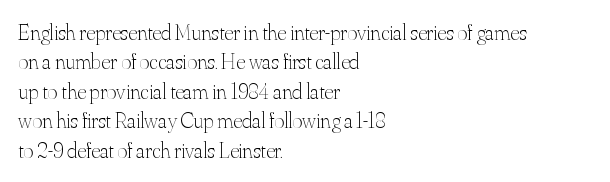
The image shows 22 px text type, upright; set left-aligned, normal line spacing (1.34x), normal letter spacing, not underlined.
